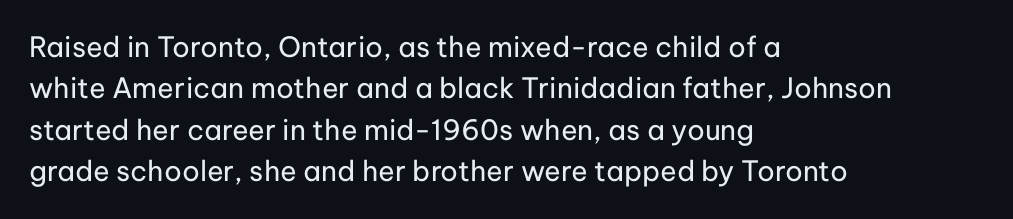
Q: Is the text bold? A: No.
Q: Is the text italic (slanted)? A: No, it is upright.
Q: Is the typeface a serif or a sans-serif typeface? A: Sans-serif.
Q: Is the text underlined? A: No.
Q: How is the paragraph aligned? A: Left-aligned.
Q: Is the spacing between letters normal or unusually wide? A: Normal.
Q: Is the spacing between lines tight, normal or loose? A: Normal.
Q: Width (condensed, normal, or wide)? A: Normal.
Q: Stroke contrast? A: Low.
Q: x-height? A: Medium.
Q: Monospaced? A: No.
